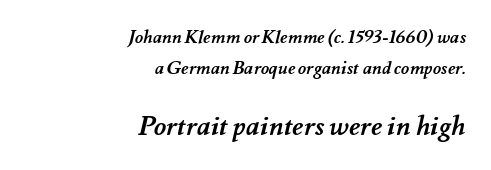
Q: Is the text bold? A: Yes.
Q: Is the text underlined? A: No.
Q: How is the paragraph aligned? A: Right-aligned.
Q: Is the spacing between letters normal or unusually wide? A: Normal.
Q: Which block of text is set in a larger size, the first (top) or the second (bottom)? A: The second (bottom) one.
